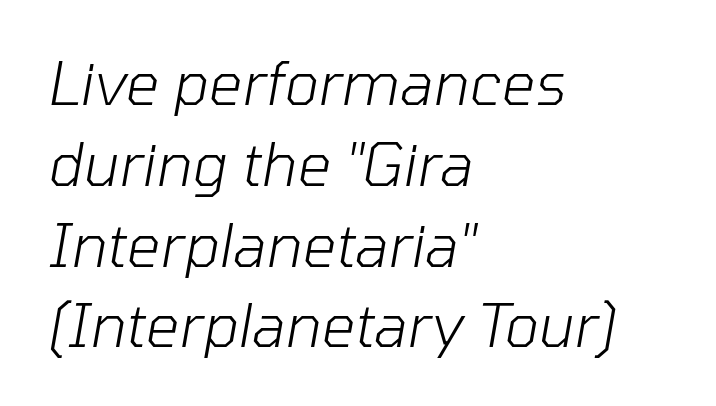
The image shows 59 px light type, italic (leaning right); set left-aligned, normal line spacing (1.37x), normal letter spacing, not underlined; low stroke contrast and a medium x-height.
